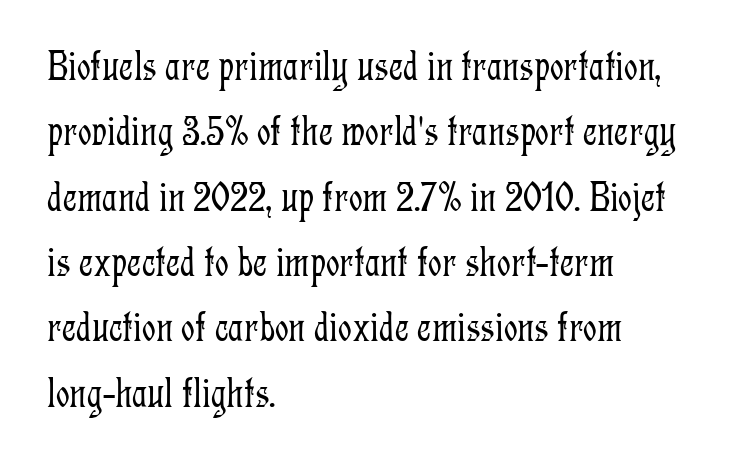
The image shows 43 px light, condensed serif type, upright; set left-aligned, normal line spacing (1.52x), normal letter spacing, not underlined; low stroke contrast and a medium x-height.
